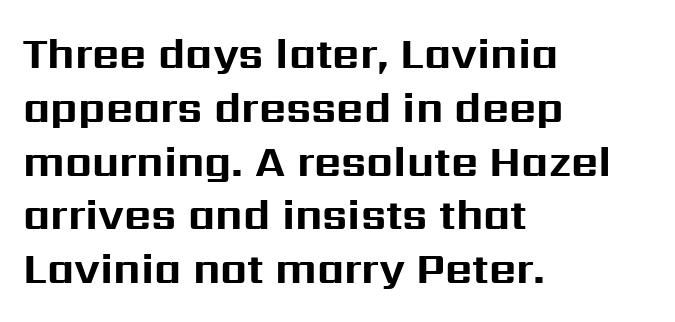
{"serif": "no", "italic": "no", "bold": "yes", "weight": "bold", "width": "normal", "stroke_contrast": "medium", "x_height": "medium", "monospaced": "no", "underline": "no", "align": "left", "line_spacing": "normal", "line_spacing_ratio": 1.28, "letter_spacing": "normal", "letter_spacing_em": 0.0, "glyph_px": 42}
